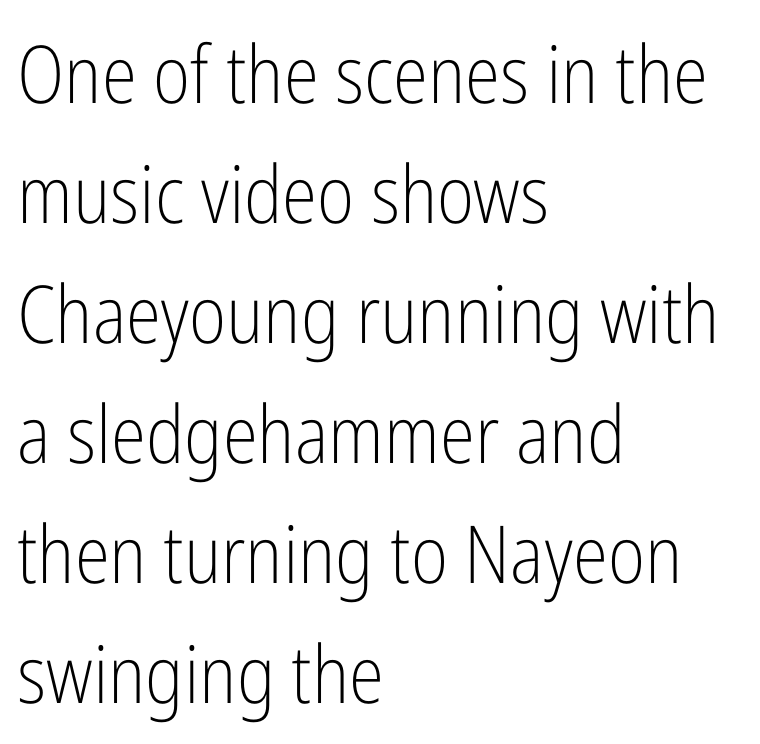
Q: Is the text bold? A: No.
Q: Is the text italic (slanted)? A: No, it is upright.
Q: Is the typeface a serif or a sans-serif typeface? A: Sans-serif.
Q: Is the text underlined? A: No.
Q: How is the paragraph aligned? A: Left-aligned.
Q: Is the spacing between letters normal or unusually wide? A: Normal.
Q: Is the spacing between lines tight, normal or loose? A: Normal.
Q: Width (condensed, normal, or wide)? A: Condensed.
Q: Stroke contrast? A: Low.
Q: x-height? A: Medium.
Q: Monospaced? A: No.
